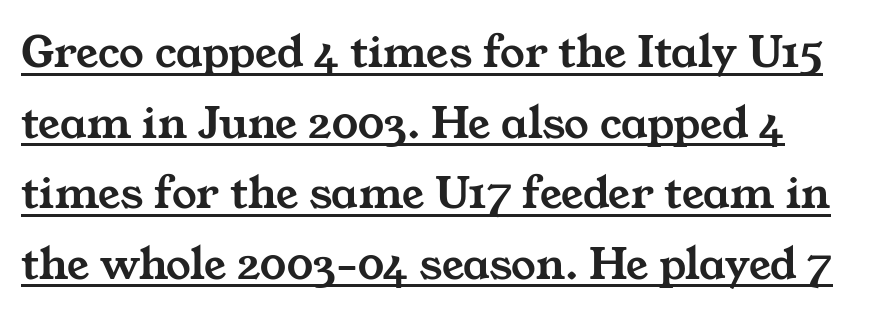
{"serif": "yes", "width": "wide", "stroke_contrast": "medium", "x_height": "medium", "monospaced": "no", "underline": "yes", "align": "left", "line_spacing": "normal", "line_spacing_ratio": 1.44, "letter_spacing": "normal", "letter_spacing_em": 0.0, "glyph_px": 49}
